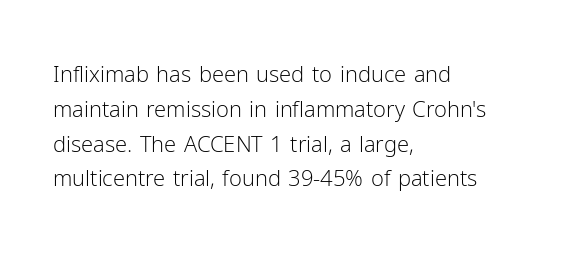
Q: Is the text bold? A: No.
Q: Is the text italic (slanted)? A: No, it is upright.
Q: Is the text underlined? A: No.
Q: How is the paragraph aligned? A: Left-aligned.
Q: Is the spacing between letters normal or unusually wide? A: Normal.
Q: Is the spacing between lines tight, normal or loose? A: Normal.
